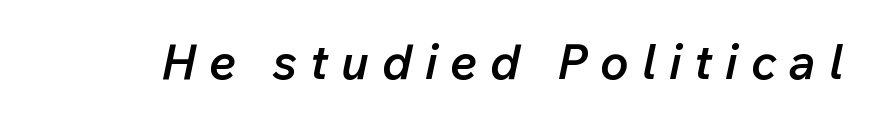
The image shows 48 px semibold type, italic (leaning right); set unusually wide letter spacing (+0.27 em), not underlined; low stroke contrast and a medium x-height.
